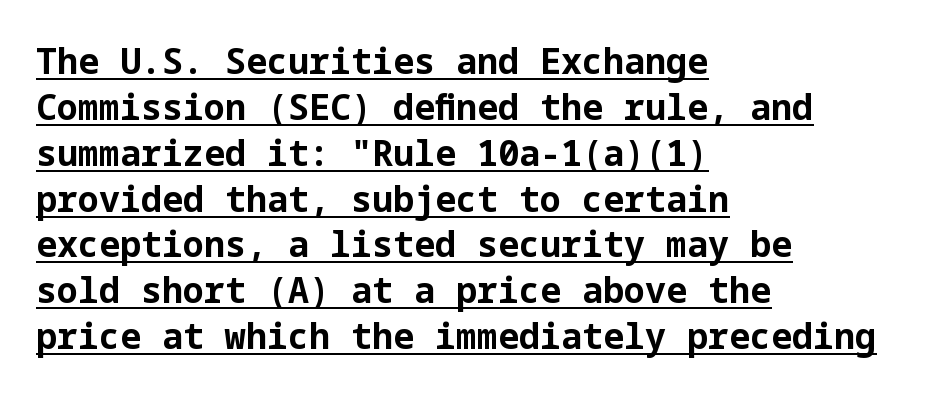
{"serif": "no", "italic": "no", "bold": "yes", "weight": "bold", "width": "normal", "stroke_contrast": "low", "x_height": "medium", "underline": "yes", "align": "left", "line_spacing": "normal", "line_spacing_ratio": 1.31, "letter_spacing": "normal", "letter_spacing_em": 0.0, "glyph_px": 35}
